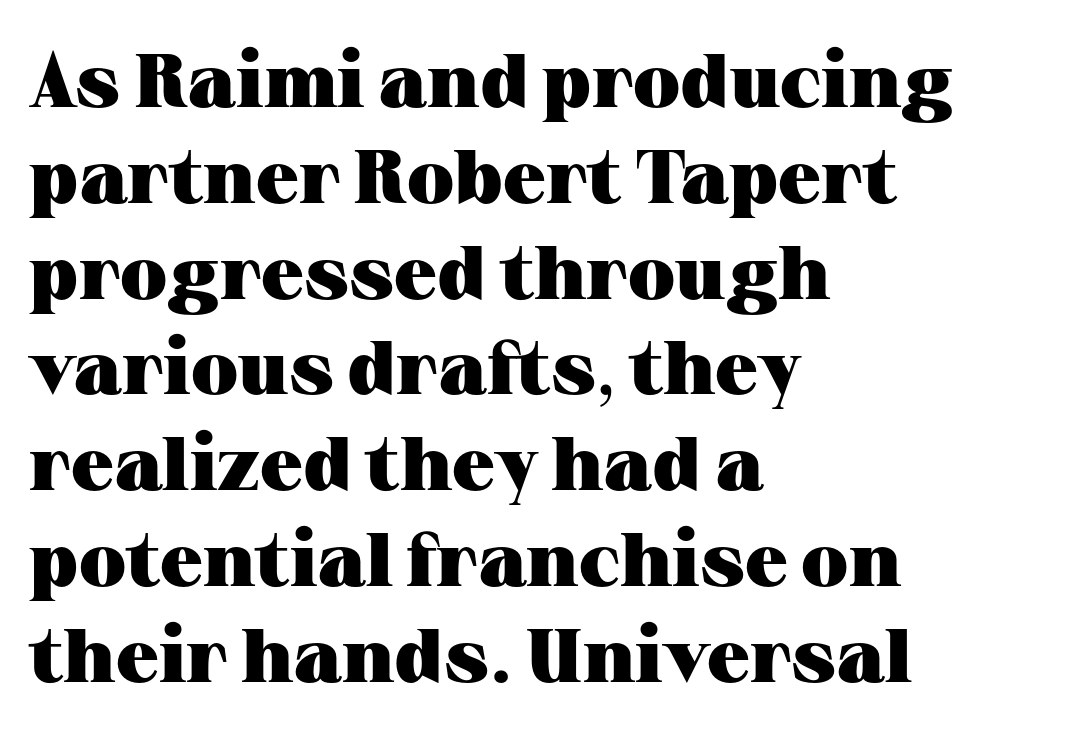
{"serif": "yes", "italic": "no", "bold": "yes", "weight": "heavy", "width": "wide", "stroke_contrast": "medium", "x_height": "medium", "monospaced": "no", "underline": "no", "align": "left", "line_spacing": "normal", "line_spacing_ratio": 1.26, "letter_spacing": "normal", "letter_spacing_em": 0.0, "glyph_px": 76}
